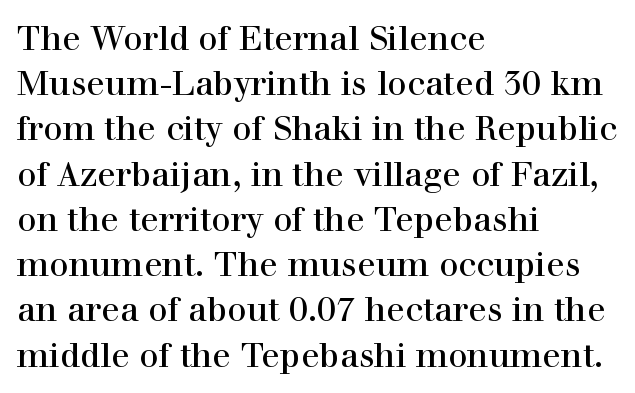
{"serif": "yes", "italic": "no", "width": "normal", "x_height": "medium", "monospaced": "no", "underline": "no", "align": "left", "line_spacing": "normal", "line_spacing_ratio": 1.33, "letter_spacing": "normal", "letter_spacing_em": 0.0, "glyph_px": 34}
